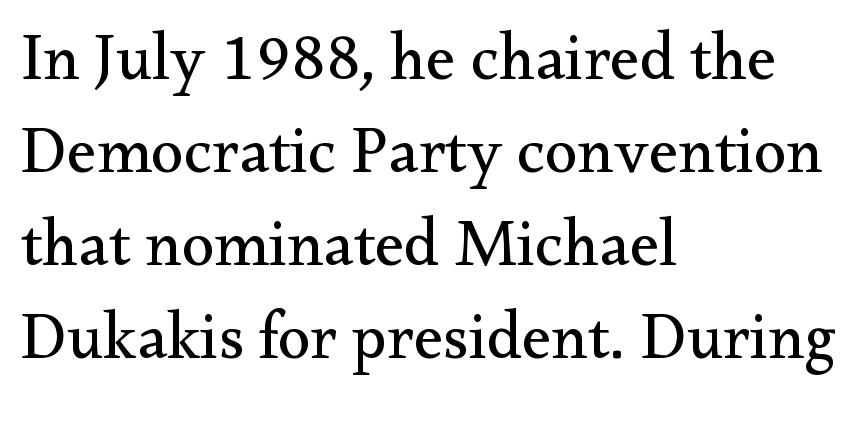
{"serif": "yes", "italic": "no", "bold": "no", "weight": "regular", "width": "normal", "stroke_contrast": "medium", "x_height": "small", "monospaced": "no", "underline": "no", "align": "left", "line_spacing": "normal", "line_spacing_ratio": 1.41, "letter_spacing": "normal", "letter_spacing_em": 0.0, "glyph_px": 66}
